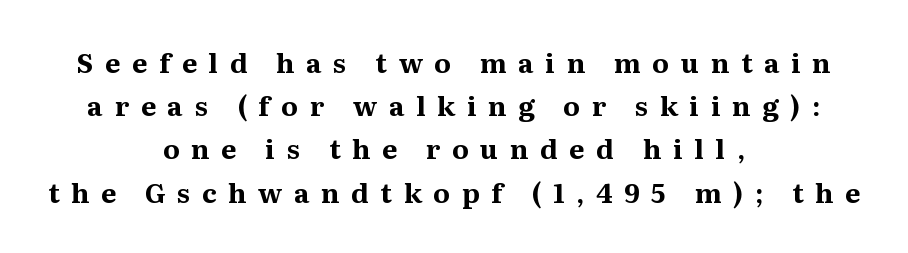
The rendering uses a bold face; every stroke is thick and dark. You can tell it's not italic because the verticals are truly vertical. Here the glyphs are tracked loosely, breaking word shapes into spaced letters. This sample keeps an unexceptional amount of space between lines. The baseline area is clear.
